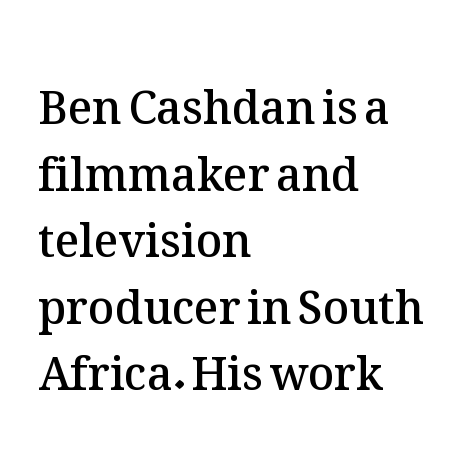
{"italic": "no", "bold": "semi", "weight": "semibold", "width": "normal", "stroke_contrast": "medium", "x_height": "medium", "monospaced": "no", "underline": "no", "align": "left", "line_spacing": "normal", "line_spacing_ratio": 1.48, "letter_spacing": "normal", "letter_spacing_em": 0.0, "glyph_px": 45}
